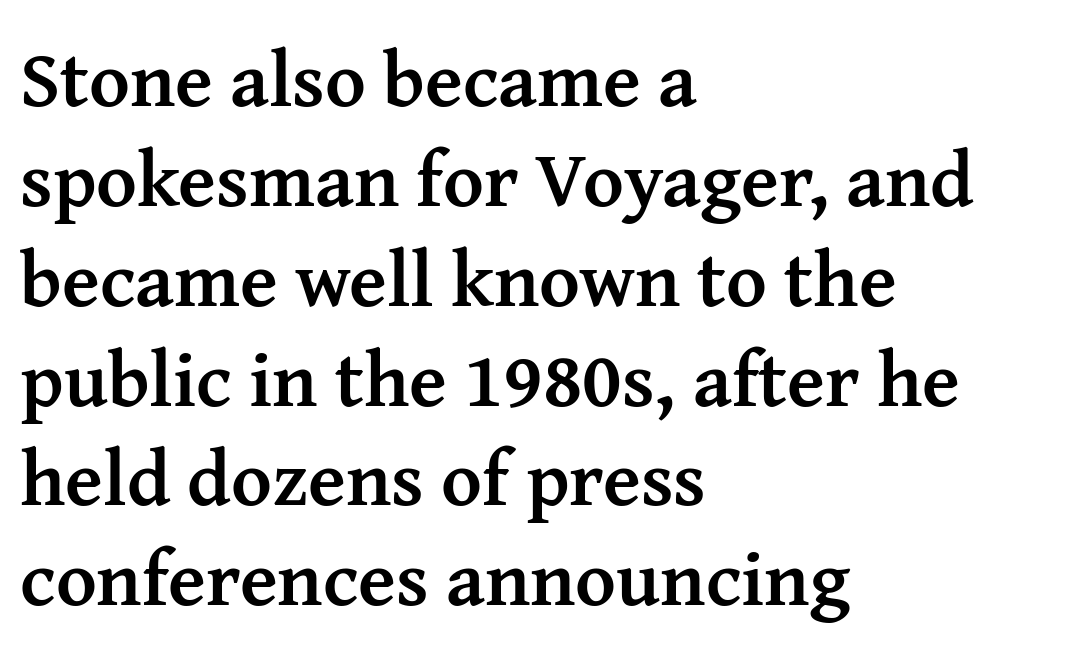
{"serif": "yes", "italic": "no", "bold": "yes", "weight": "semibold", "width": "normal", "stroke_contrast": "medium", "x_height": "medium", "monospaced": "no", "underline": "no", "align": "left", "line_spacing": "normal", "line_spacing_ratio": 1.28, "letter_spacing": "normal", "letter_spacing_em": 0.0, "glyph_px": 78}
